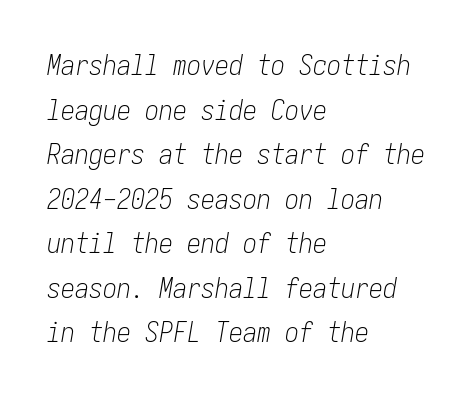
Is the type heavy? It reads as light-to-regular instead. The block of text has a typical density, with ordinary space between rows. One-word summary of the alignment: left. Has an underline been added? It has not.
